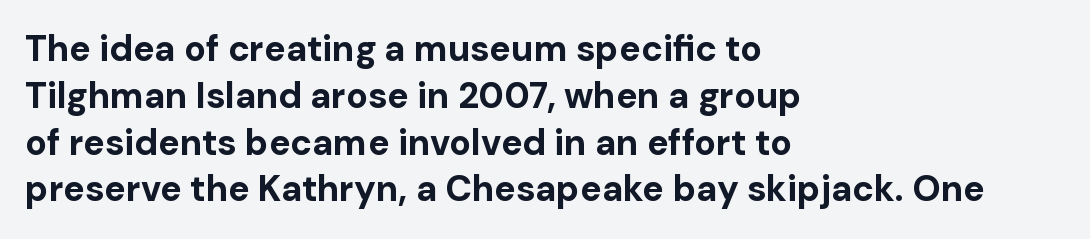
Q: Is the text bold? A: Yes.
Q: Is the text italic (slanted)? A: No, it is upright.
Q: Is the typeface a serif or a sans-serif typeface? A: Sans-serif.
Q: Is the text underlined? A: No.
Q: How is the paragraph aligned? A: Left-aligned.
Q: Is the spacing between letters normal or unusually wide? A: Normal.
Q: Is the spacing between lines tight, normal or loose? A: Normal.
Q: Width (condensed, normal, or wide)? A: Normal.
Q: Stroke contrast? A: Low.
Q: x-height? A: Medium.
Q: Monospaced? A: No.
